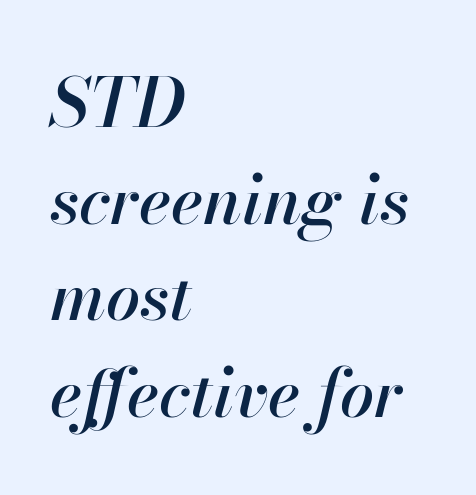
Q: Is the text italic (slanted)? A: Yes, it leans right by about 13 degrees.
Q: Is the text underlined? A: No.
Q: How is the paragraph aligned? A: Left-aligned.
Q: Is the spacing between letters normal or unusually wide? A: Normal.
Q: Is the spacing between lines tight, normal or loose? A: Normal.
Q: Width (condensed, normal, or wide)? A: Normal.
Q: Stroke contrast? A: High.
Q: x-height? A: Small.
Q: Monospaced? A: No.
